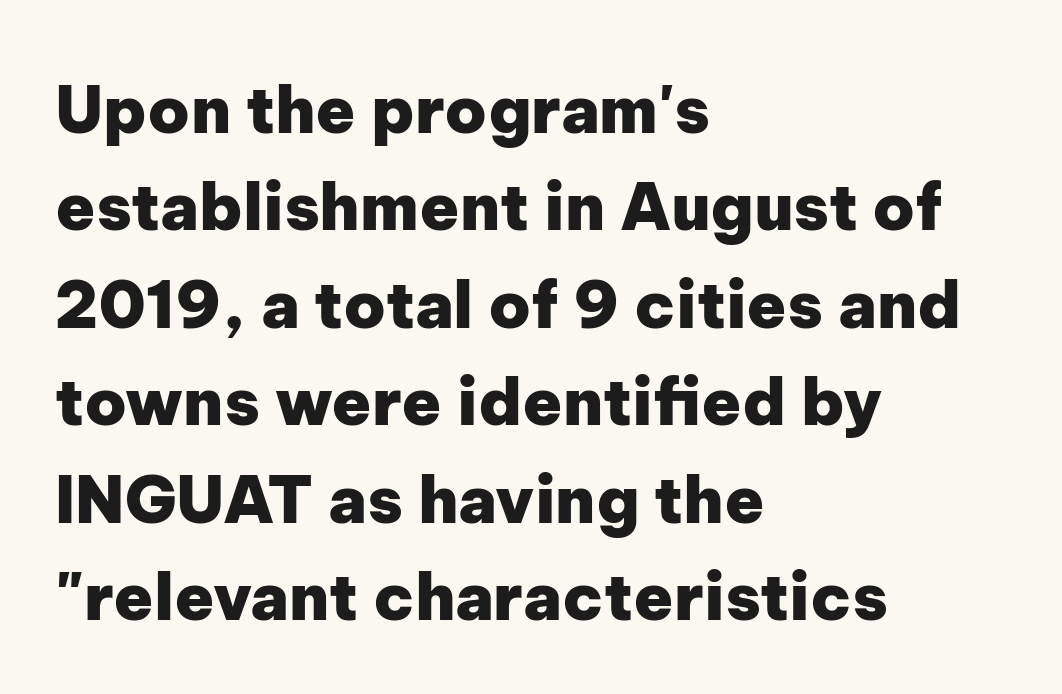
Q: Is the text bold? A: Yes.
Q: Is the text italic (slanted)? A: No, it is upright.
Q: Is the typeface a serif or a sans-serif typeface? A: Sans-serif.
Q: Is the text underlined? A: No.
Q: How is the paragraph aligned? A: Left-aligned.
Q: Is the spacing between letters normal or unusually wide? A: Normal.
Q: Is the spacing between lines tight, normal or loose? A: Normal.
Q: Width (condensed, normal, or wide)? A: Normal.
Q: Stroke contrast? A: Low.
Q: x-height? A: Medium.
Q: Monospaced? A: No.
